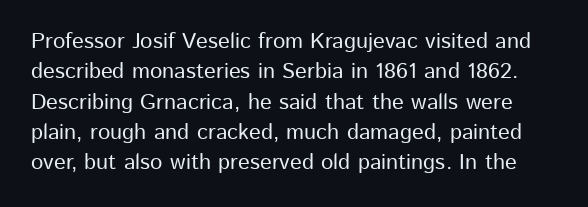
The image shows 22 px text type, upright; set normal line spacing (1.38x), normal letter spacing, not underlined.
